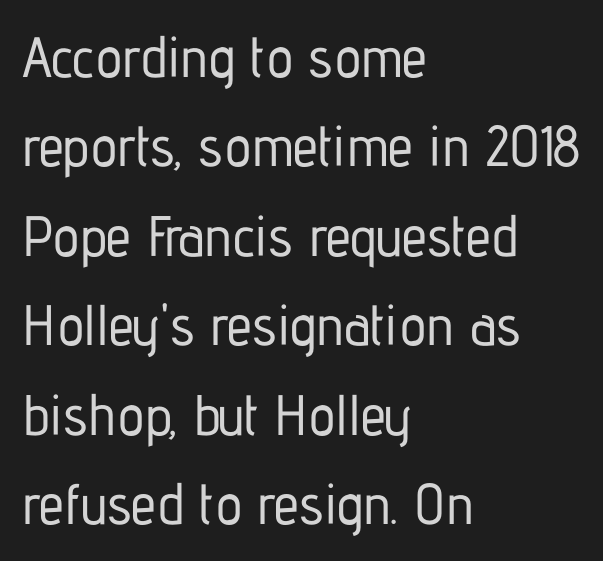
The image shows 57 px condensed sans-serif type, upright; set left-aligned, normal line spacing (1.57x), normal letter spacing, not underlined; low stroke contrast and a medium x-height.
